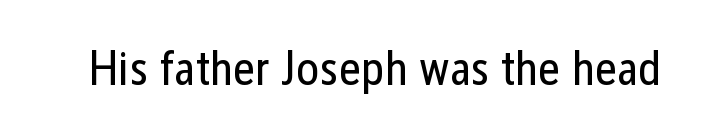
Typographically, this falls in the sans-serif category. Posture: vertical. You could not count columns in this text — the font is proportionally spaced. This rendering features lettering with no underline. The cut favours lightness, reaching ordinary text weight at its darkest. Standard letterfit; no display-style spreading of the glyphs.
